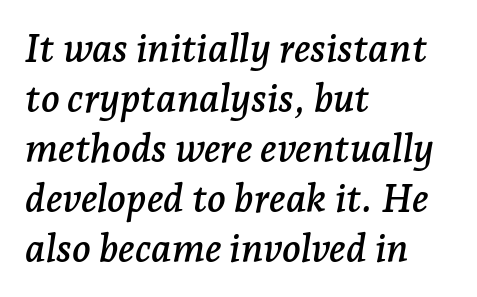
The image shows 39 px serif type, italic (leaning right); set left-aligned, normal line spacing (1.28x), normal letter spacing, not underlined; low stroke contrast and a medium x-height.
